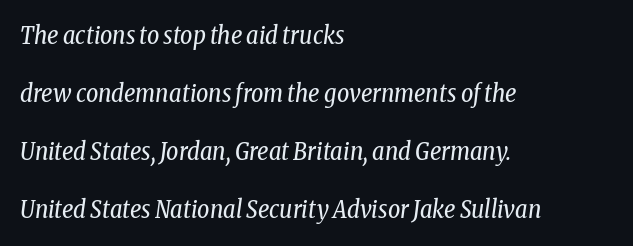
Words appear dense and cohesive because spacing is normal. Unmarked baselines from the first word to the last. The strokes carry an ordinary text weight at most. Is the block centered? No — it sits flush against the left margin. The line-height multiplier appears high, well above default. The text carries the slant typical of an italic or oblique font.
